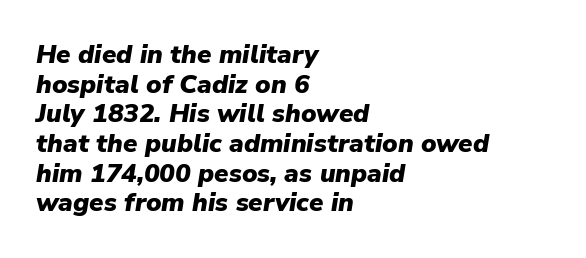
Descenders are the only things crossing below the line. The lines in this sample share a left origin and differ only in where they stop. Does the lettering tilt? It does — this is italic. How would I describe the line gaps? Narrow and economical. The font is running at its bold setting.
